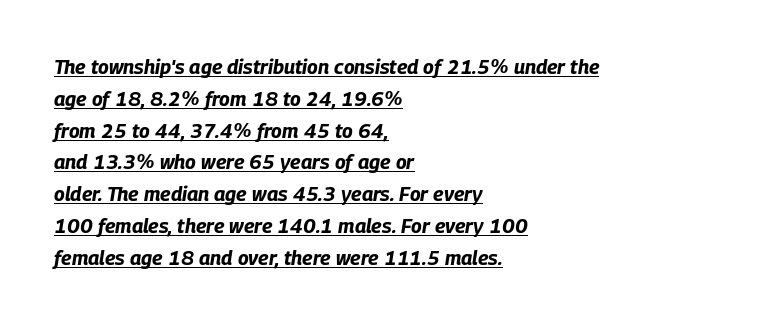
The image shows 20 px bold type, italic (leaning right); set left-aligned, normal line spacing (1.59x), normal letter spacing, underlined.
